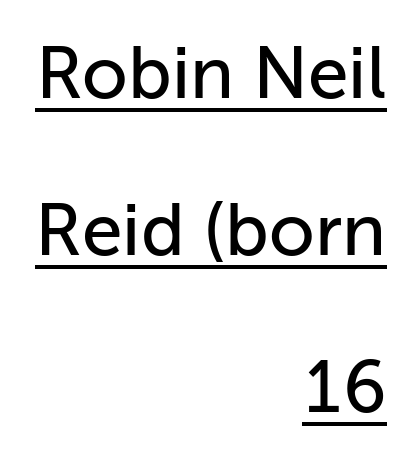
Regarding serifs, this sample does without them. One glance says open: line gaps are wider than usual. What stands out about the letter spacing? Nothing — it is the standard amount. Unlike italic type, these characters show no tilt at all. The paragraph has a hard right edge and a soft left edge. Compared with undecorated copy, this sample adds a rule below the words.
